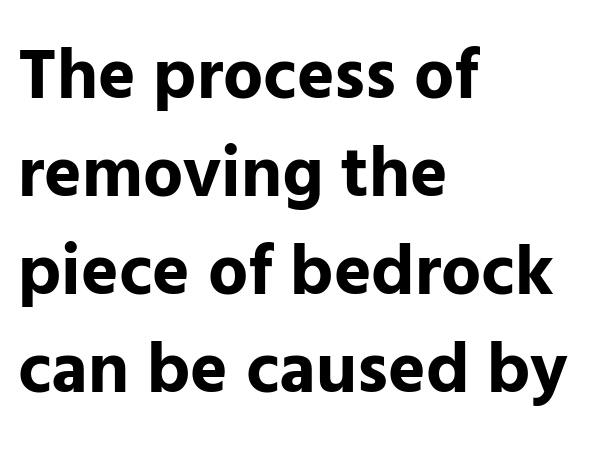
Q: Is the text bold? A: Yes.
Q: Is the text italic (slanted)? A: No, it is upright.
Q: Is the typeface a serif or a sans-serif typeface? A: Sans-serif.
Q: Is the text underlined? A: No.
Q: How is the paragraph aligned? A: Left-aligned.
Q: Is the spacing between letters normal or unusually wide? A: Normal.
Q: Is the spacing between lines tight, normal or loose? A: Normal.
Q: Width (condensed, normal, or wide)? A: Normal.
Q: Stroke contrast? A: Low.
Q: x-height? A: Medium.
Q: Monospaced? A: No.
